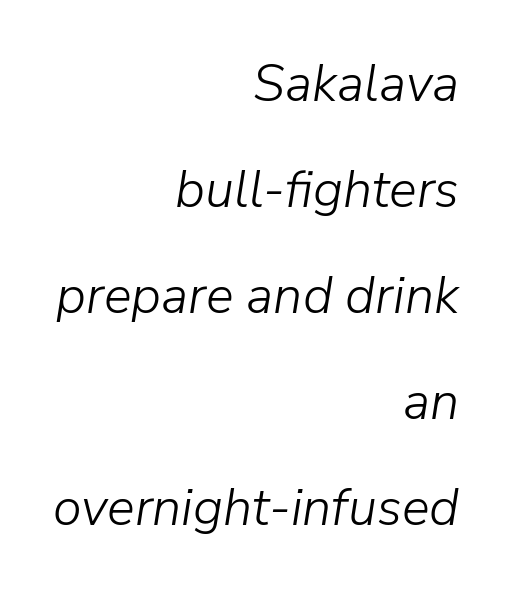
The image shows 52 px light type, italic (leaning right); set right-aligned, loose line spacing (2.04x), normal letter spacing, not underlined; low stroke contrast and a medium x-height.
